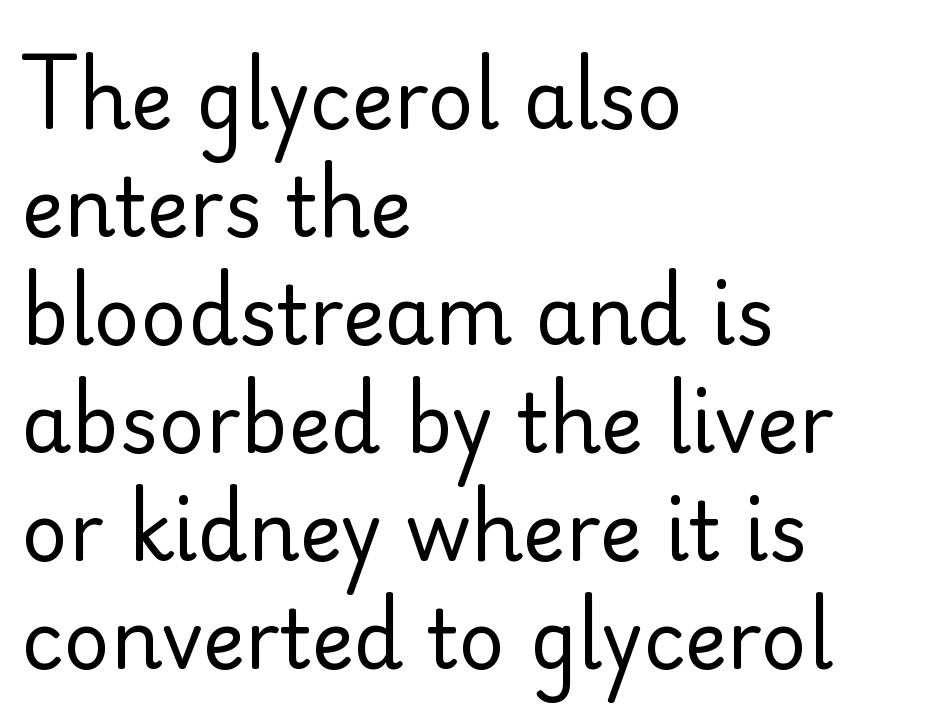
The cut favours lightness, reaching ordinary text weight at its darkest. Nothing unusual about the tracking: characters are spaced as the font intends. Anything drawn beneath the words? Only blank space. Summary of vertical rhythm: regular, with standard interline spacing. This sample is left-justified, so line endings fall wherever the words run out. The axis of the letterforms is exactly vertical.
